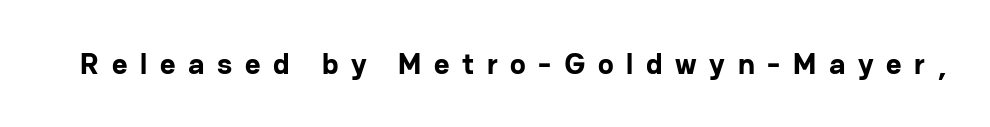
{"serif": "no", "italic": "no", "bold": "yes", "weight": "bold", "width": "normal", "stroke_contrast": "low", "x_height": "medium", "monospaced": "no", "underline": "no", "letter_spacing": "wide", "letter_spacing_em": 0.42, "glyph_px": 30}
